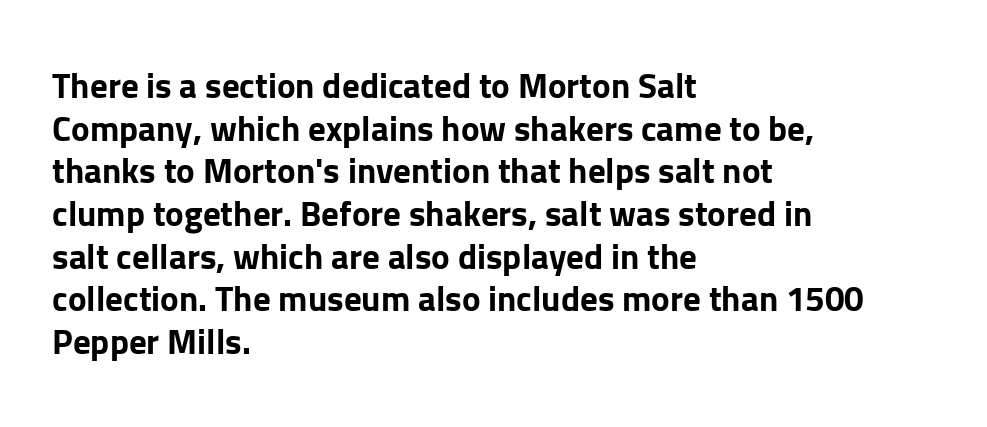
{"serif": "no", "italic": "no", "bold": "yes", "weight": "bold", "width": "normal", "stroke_contrast": "low", "x_height": "medium", "monospaced": "no", "underline": "no", "align": "left", "line_spacing_ratio": 1.22, "letter_spacing": "normal", "letter_spacing_em": 0.0, "glyph_px": 35}
